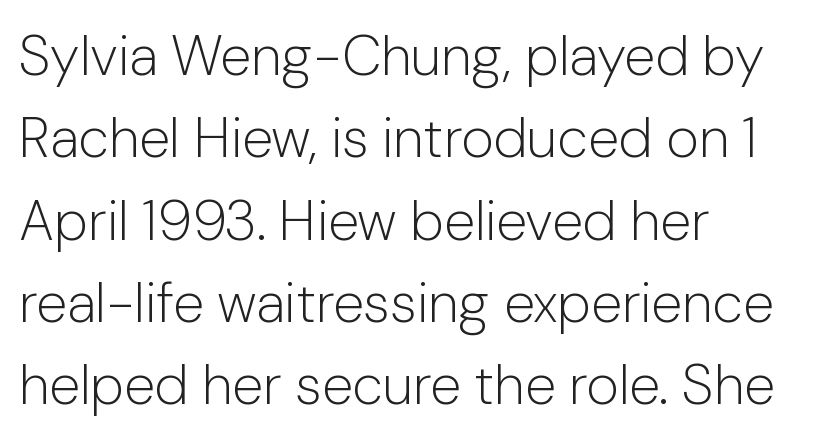
Is the stroke heavy? The answer is a plain regular-or-lighter. A clean baseline with only descenders dipping below it. Spacing verdict: proportional, widths tailored to each character. Type style note: lacks serifs.
